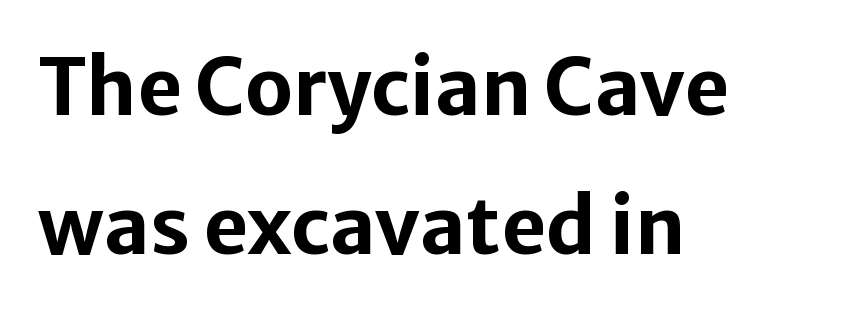
Q: Is the text bold? A: Yes.
Q: Is the text italic (slanted)? A: No, it is upright.
Q: Is the typeface a serif or a sans-serif typeface? A: Sans-serif.
Q: Is the text underlined? A: No.
Q: How is the paragraph aligned? A: Left-aligned.
Q: Is the spacing between letters normal or unusually wide? A: Normal.
Q: Width (condensed, normal, or wide)? A: Normal.
Q: Stroke contrast? A: Low.
Q: x-height? A: Medium.
Q: Monospaced? A: No.
